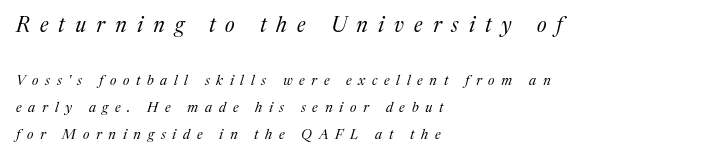
{"italic": "yes", "lean": "right", "slant_degrees": 17, "bold": "no", "underline": "no", "align": "left", "line_spacing": "loose", "line_spacing_ratio": 1.94, "letter_spacing": "wide", "letter_spacing_em": 0.48, "larger_block": "first", "size_ratio": 1.5, "glyph_px": 21}
